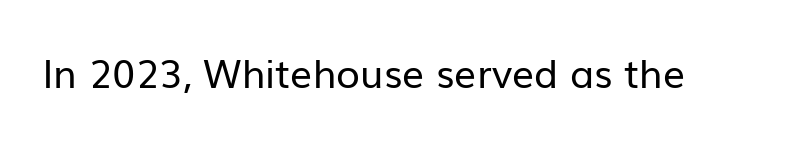
Q: Is the text bold? A: No.
Q: Is the text italic (slanted)? A: No, it is upright.
Q: Is the typeface a serif or a sans-serif typeface? A: Sans-serif.
Q: Is the text underlined? A: No.
Q: Is the spacing between letters normal or unusually wide? A: Normal.
Q: Width (condensed, normal, or wide)? A: Normal.
Q: Stroke contrast? A: Low.
Q: x-height? A: Medium.
Q: Monospaced? A: No.
